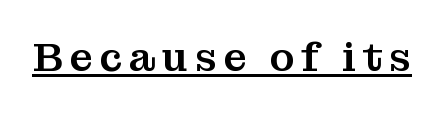
This sample has the flowing, uneven cadence of proportional lettering. This sample uses an upright cut, with every glyph sitting square on the baseline. Compared with undecorated copy, this sample adds a rule below the words. These lines are composed in type with serifs.
